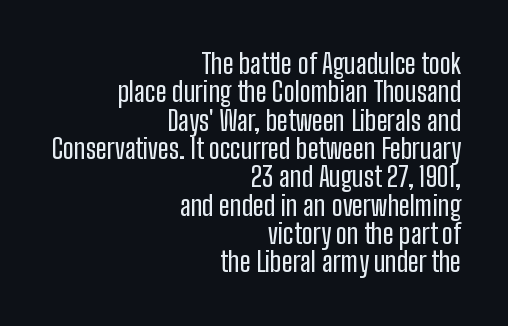
The image shows 27 px text type, upright; set right-aligned, tight line spacing (1.05x), normal letter spacing, not underlined.
